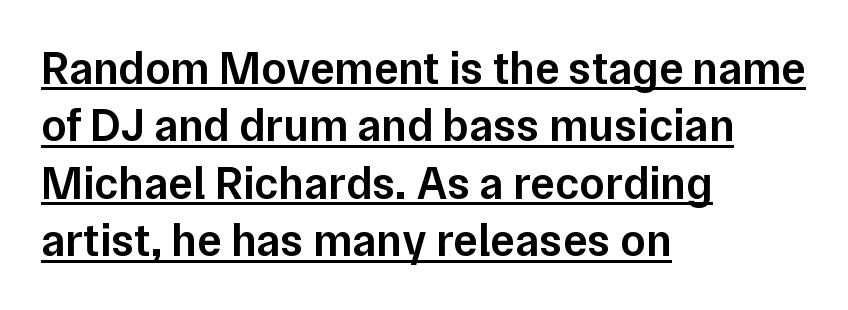
Q: Is the text bold? A: Semi-bold.
Q: Is the text italic (slanted)? A: No, it is upright.
Q: Is the typeface a serif or a sans-serif typeface? A: Sans-serif.
Q: Is the text underlined? A: Yes.
Q: How is the paragraph aligned? A: Left-aligned.
Q: Is the spacing between letters normal or unusually wide? A: Normal.
Q: Is the spacing between lines tight, normal or loose? A: Normal.
Q: Width (condensed, normal, or wide)? A: Normal.
Q: Stroke contrast? A: Low.
Q: x-height? A: Medium.
Q: Monospaced? A: No.
